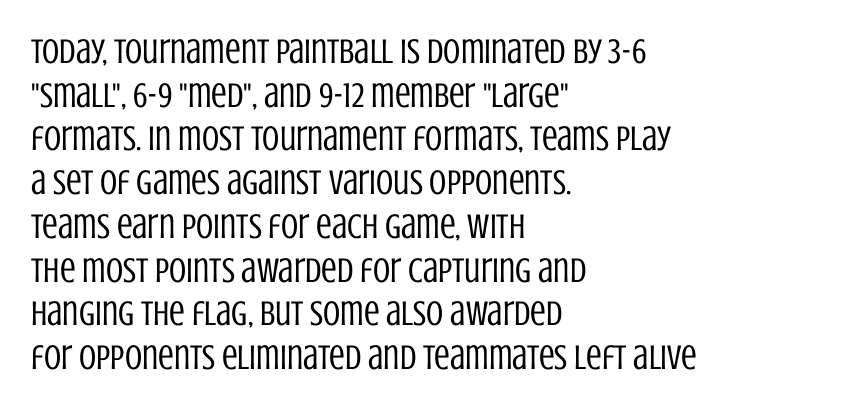
The image shows 35 px regular-weight, condensed sans-serif type, upright; set left-aligned, normal line spacing (1.25x), normal letter spacing, not underlined; low stroke contrast and a large x-height.
